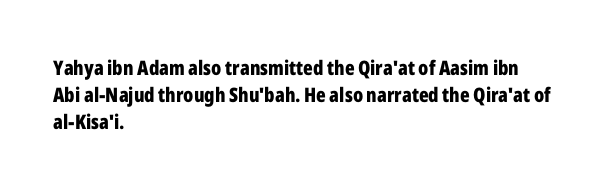
The image shows 20 px bold type, upright; set left-aligned, normal line spacing (1.35x), normal letter spacing, not underlined.
